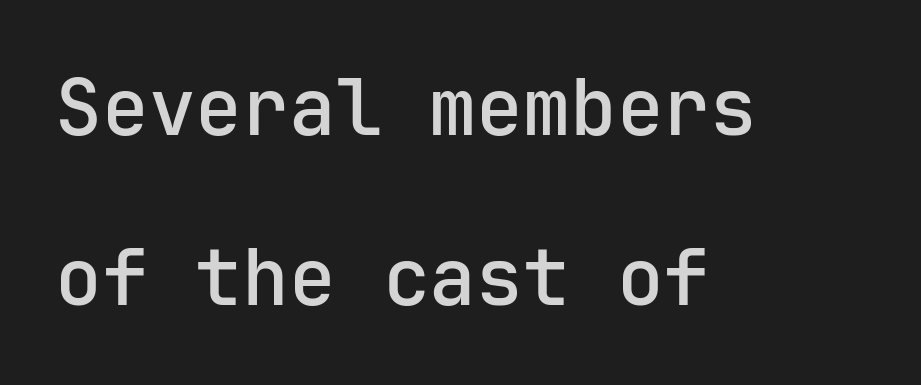
{"serif": "no", "italic": "no", "bold": "semi", "weight": "semibold", "width": "normal", "stroke_contrast": "low", "x_height": "medium", "underline": "no", "align": "left", "line_spacing": "loose", "line_spacing_ratio": 2.18, "letter_spacing": "normal", "letter_spacing_em": 0.0, "glyph_px": 78}
